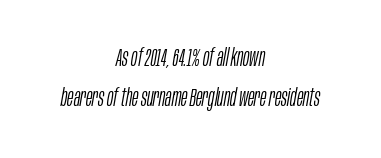
Q: Is the text bold? A: No.
Q: Is the text italic (slanted)? A: Yes, it leans right by about 10 degrees.
Q: Is the text underlined? A: No.
Q: How is the paragraph aligned? A: Centered.
Q: Is the spacing between letters normal or unusually wide? A: Normal.
Q: Is the spacing between lines tight, normal or loose? A: Normal.
